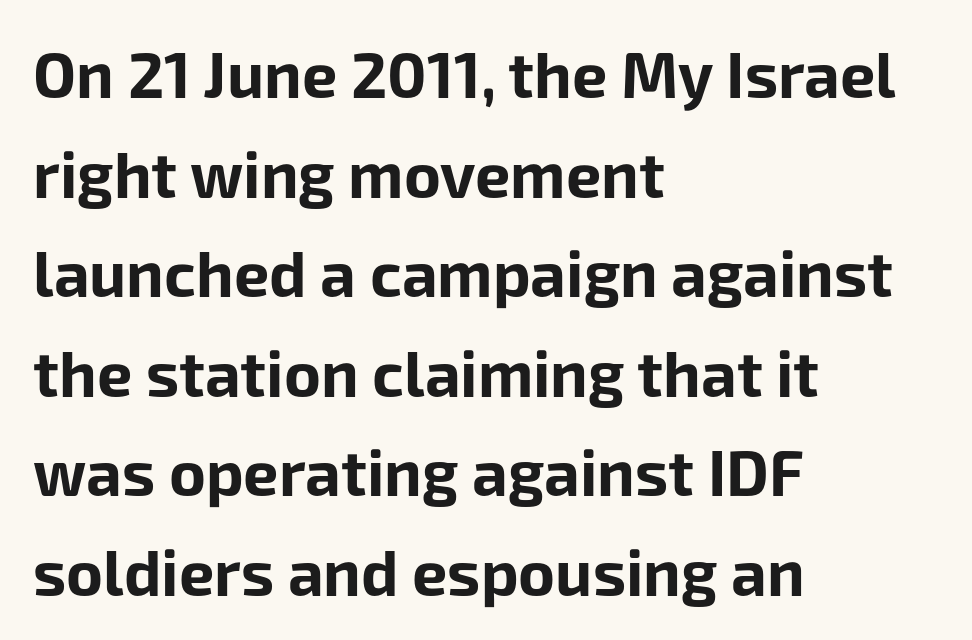
The image shows 63 px bold sans-serif type, upright; set left-aligned, normal line spacing (1.58x), normal letter spacing, not underlined; low stroke contrast and a medium x-height.
